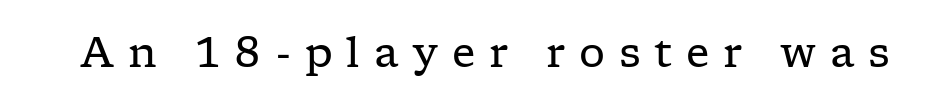
Q: Is the text bold? A: No.
Q: Is the text italic (slanted)? A: No, it is upright.
Q: Is the typeface a serif or a sans-serif typeface? A: Serif.
Q: Is the text underlined? A: No.
Q: Is the spacing between letters normal or unusually wide? A: Unusually wide.
Q: Width (condensed, normal, or wide)? A: Wide.
Q: Stroke contrast? A: Low.
Q: x-height? A: Medium.
Q: Monospaced? A: No.
